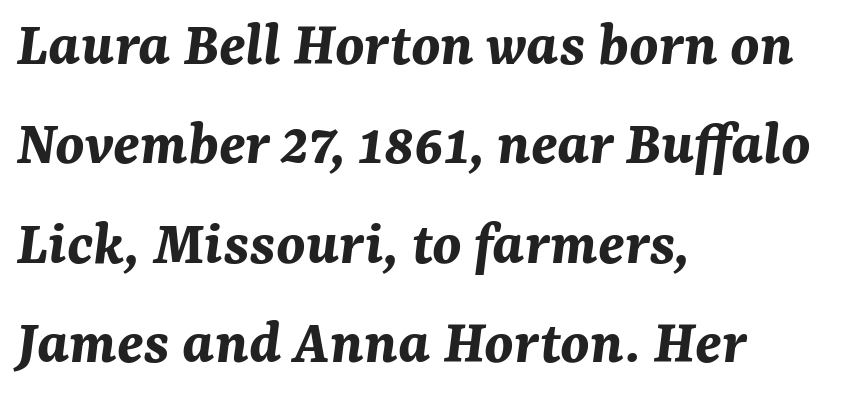
The image shows 65 px bold type, italic (leaning right); set left-aligned, normal line spacing (1.53x), normal letter spacing, not underlined; medium stroke contrast and a medium x-height.
